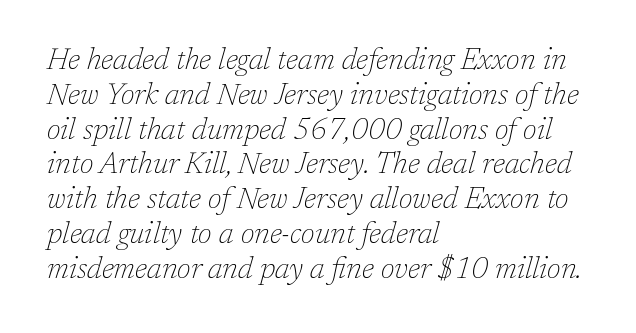
The image shows 29 px thin serif type, italic (leaning right); set left-aligned, line spacing 1.2x, normal letter spacing, not underlined; low stroke contrast and a medium x-height.
